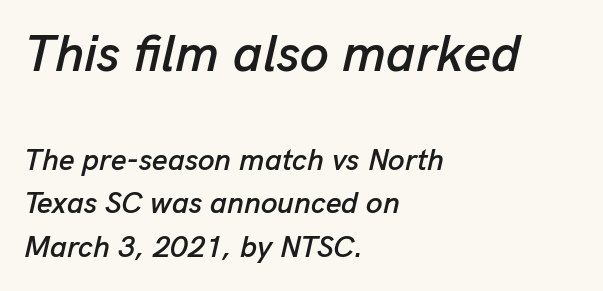
{"italic": "yes", "lean": "right", "slant_degrees": 13, "width": "normal", "stroke_contrast": "low", "x_height": "medium", "monospaced": "no", "underline": "no", "align": "left", "line_spacing": "normal", "line_spacing_ratio": 1.46, "letter_spacing": "normal", "letter_spacing_em": 0.0, "larger_block": "first", "size_ratio": 1.73, "glyph_px": 52}
